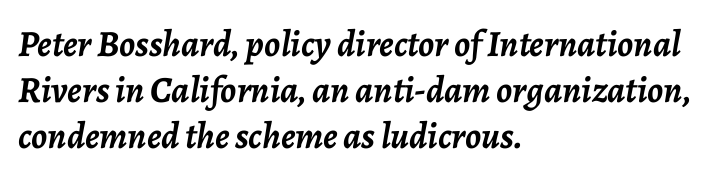
Each word holds together tightly as a unit, with standard inter-letter gaps. The font is running at its bold setting. Honestly, there is no underline to notice here at all. Posture: slanted. A typesetter would call this proportional, since set widths differ per character. Which margin do the lines hug? The left one — the right edge is uneven.
